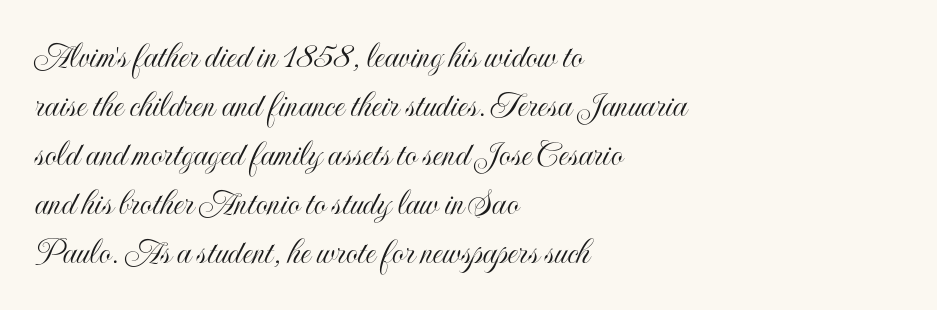
The image shows 38 px condensed type; set left-aligned, normal line spacing (1.29x), normal letter spacing, not underlined; a small x-height.
